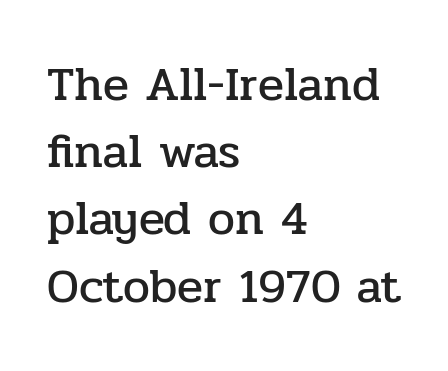
Q: Is the text italic (slanted)? A: No, it is upright.
Q: Is the typeface a serif or a sans-serif typeface? A: Serif.
Q: Is the text underlined? A: No.
Q: How is the paragraph aligned? A: Left-aligned.
Q: Is the spacing between letters normal or unusually wide? A: Normal.
Q: Is the spacing between lines tight, normal or loose? A: Normal.
Q: Width (condensed, normal, or wide)? A: Normal.
Q: Stroke contrast? A: Low.
Q: x-height? A: Medium.
Q: Monospaced? A: No.
